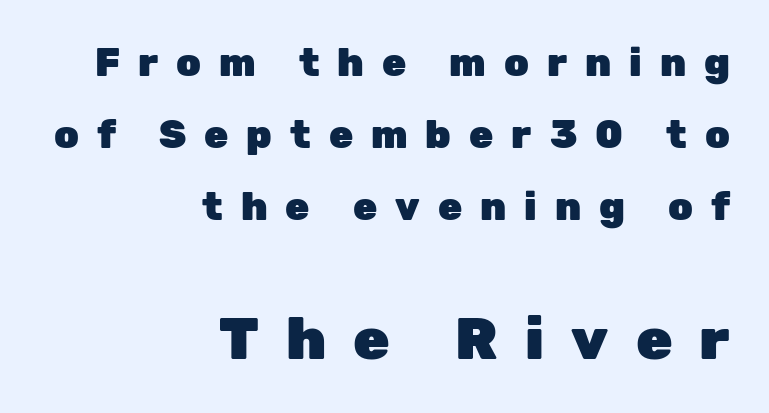
Q: Is the text bold? A: Yes.
Q: Is the text italic (slanted)? A: No, it is upright.
Q: Is the typeface a serif or a sans-serif typeface? A: Sans-serif.
Q: Is the text underlined? A: No.
Q: How is the paragraph aligned? A: Right-aligned.
Q: Is the spacing between letters normal or unusually wide? A: Unusually wide.
Q: Which block of text is set in a larger size, the first (top) or the second (bottom)? A: The second (bottom) one.
Q: Width (condensed, normal, or wide)? A: Normal.
Q: Stroke contrast? A: Low.
Q: x-height? A: Medium.
Q: Monospaced? A: No.
